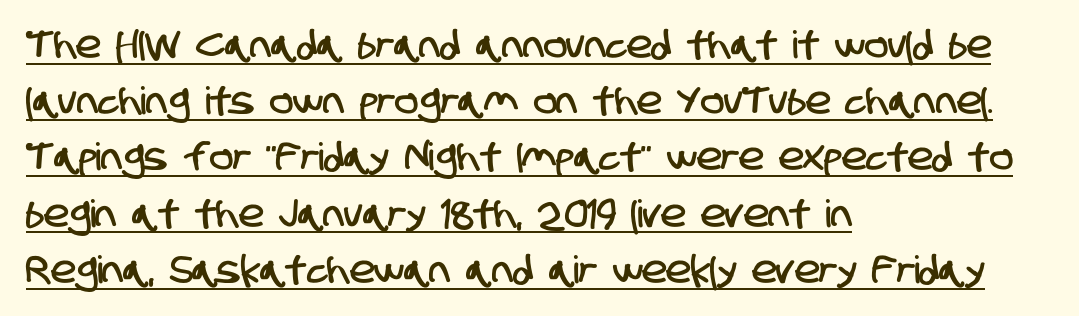
The image shows 38 px condensed sans-serif type; set left-aligned, normal line spacing (1.48x), normal letter spacing, underlined; low stroke contrast and a large x-height.
